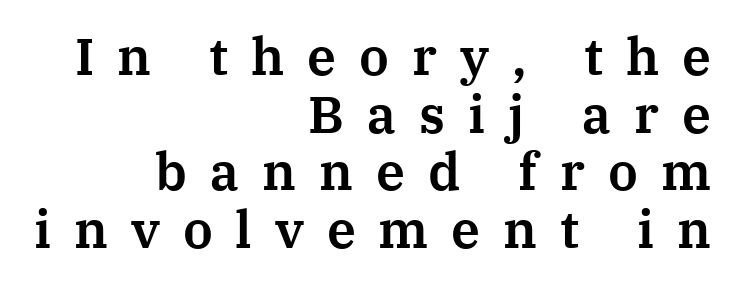
{"serif": "yes", "italic": "no", "width": "normal", "stroke_contrast": "medium", "x_height": "medium", "monospaced": "no", "underline": "no", "align": "right", "line_spacing": "tight", "line_spacing_ratio": 1.11, "letter_spacing": "wide", "letter_spacing_em": 0.44, "glyph_px": 52}
